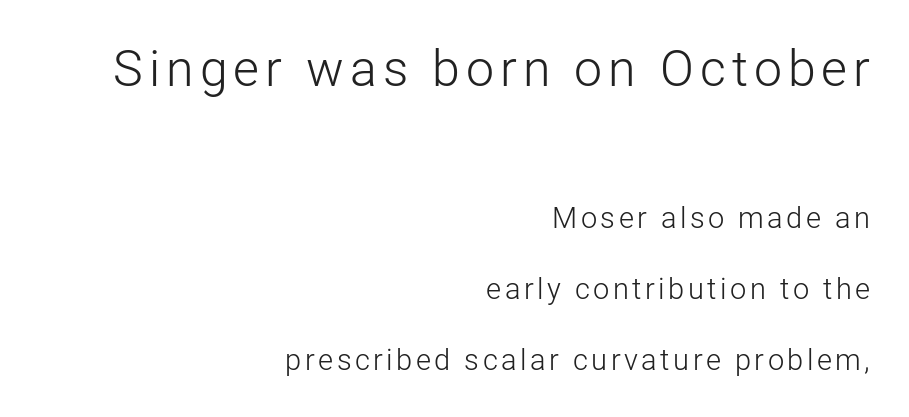
{"serif": "no", "italic": "no", "bold": "no", "weight": "light", "width": "normal", "stroke_contrast": "low", "x_height": "medium", "monospaced": "no", "underline": "no", "align": "right", "line_spacing": "loose", "line_spacing_ratio": 2.44, "larger_block": "first", "size_ratio": 1.72, "glyph_px": 50}
